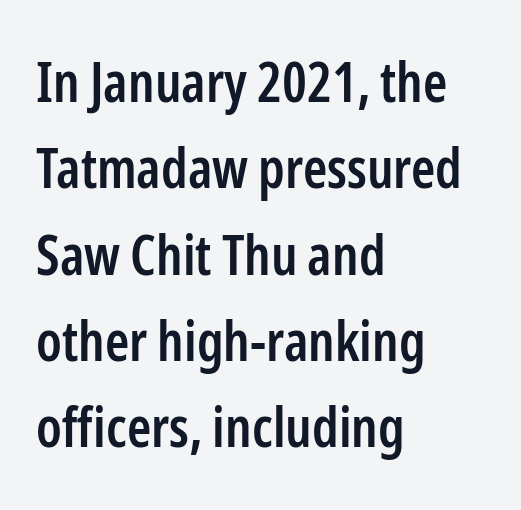
Q: Is the text bold? A: Semi-bold.
Q: Is the text italic (slanted)? A: No, it is upright.
Q: Is the typeface a serif or a sans-serif typeface? A: Sans-serif.
Q: Is the text underlined? A: No.
Q: How is the paragraph aligned? A: Left-aligned.
Q: Is the spacing between letters normal or unusually wide? A: Normal.
Q: Is the spacing between lines tight, normal or loose? A: Normal.
Q: Width (condensed, normal, or wide)? A: Condensed.
Q: Stroke contrast? A: Low.
Q: x-height? A: Medium.
Q: Monospaced? A: No.
